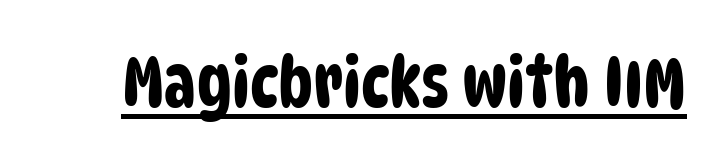
The image shows 70 px condensed sans-serif type; set normal letter spacing, underlined; low stroke contrast and a large x-height.
